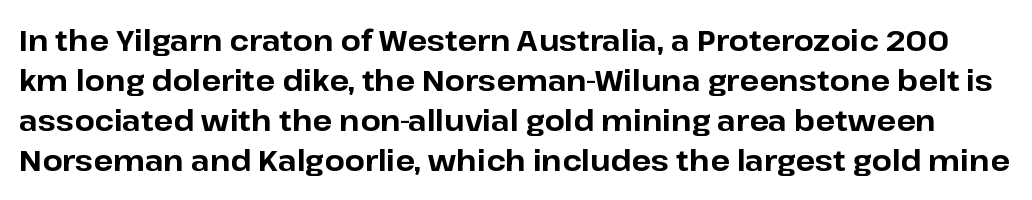
{"serif": "no", "italic": "no", "bold": "yes", "weight": "bold", "width": "normal", "stroke_contrast": "low", "x_height": "medium", "monospaced": "no", "underline": "no", "line_spacing": "normal", "line_spacing_ratio": 1.38, "letter_spacing": "normal", "letter_spacing_em": 0.0, "glyph_px": 29}
